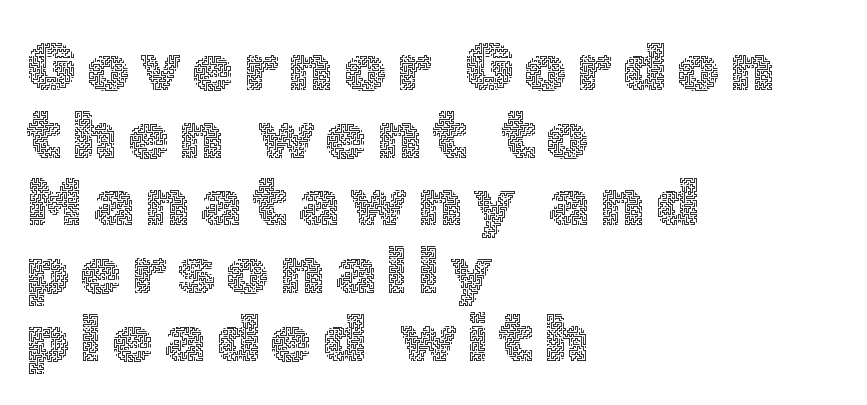
Q: Is the text bold? A: No.
Q: Is the text italic (slanted)? A: No, it is upright.
Q: Is the text underlined? A: No.
Q: How is the paragraph aligned? A: Left-aligned.
Q: Is the spacing between lines tight, normal or loose? A: Tight.
Q: Width (condensed, normal, or wide)? A: Normal.
Q: x-height? A: Medium.
Q: Monospaced? A: No.
